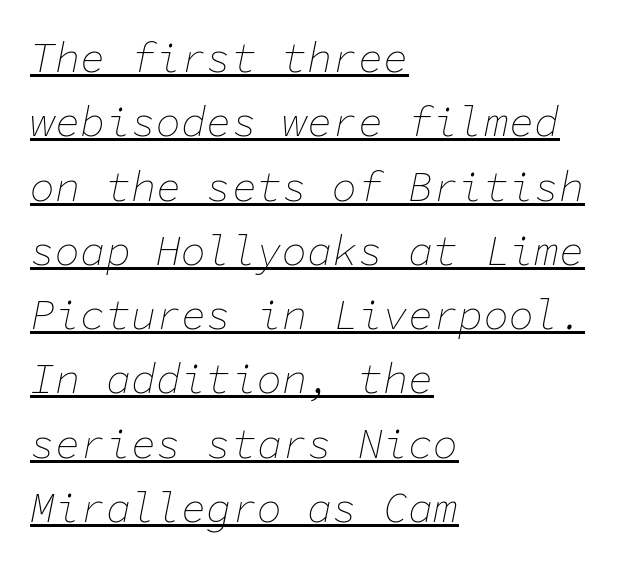
Q: Is the text bold? A: No.
Q: Is the text italic (slanted)? A: Yes, it leans right by about 11 degrees.
Q: Is the text underlined? A: Yes.
Q: How is the paragraph aligned? A: Left-aligned.
Q: Is the spacing between letters normal or unusually wide? A: Normal.
Q: Is the spacing between lines tight, normal or loose? A: Normal.
Q: Width (condensed, normal, or wide)? A: Normal.
Q: Stroke contrast? A: Low.
Q: x-height? A: Medium.
Q: Monospaced? A: Yes.
